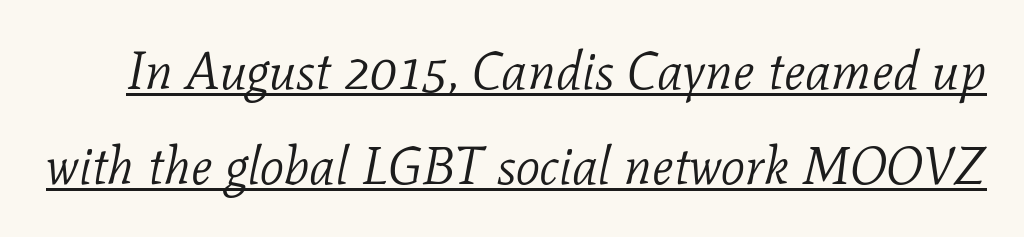
{"serif": "yes", "italic": "yes", "lean": "right", "slant_degrees": 11, "bold": "no", "weight": "light", "width": "normal", "stroke_contrast": "low", "x_height": "medium", "monospaced": "no", "underline": "yes", "line_spacing_ratio": 1.8, "letter_spacing": "normal", "letter_spacing_em": 0.0, "glyph_px": 53}
